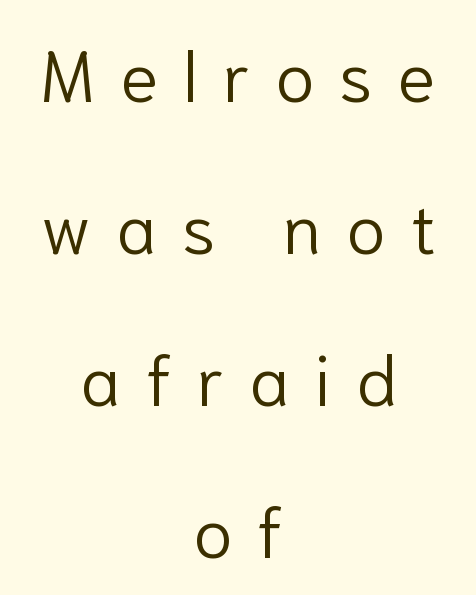
{"serif": "no", "italic": "no", "bold": "no", "weight": "light", "width": "normal", "stroke_contrast": "low", "x_height": "medium", "monospaced": "no", "underline": "no", "align": "center", "line_spacing": "loose", "line_spacing_ratio": 2.14, "letter_spacing": "wide", "letter_spacing_em": 0.35, "glyph_px": 71}
